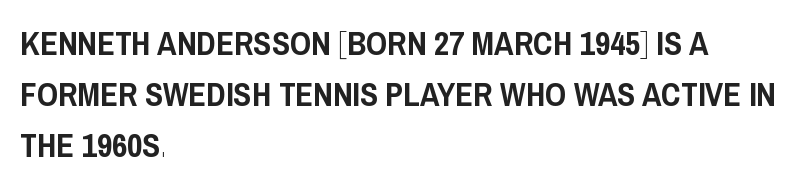
Q: Is the text italic (slanted)? A: No, it is upright.
Q: Is the typeface a serif or a sans-serif typeface? A: Sans-serif.
Q: Is the text underlined? A: No.
Q: How is the paragraph aligned? A: Left-aligned.
Q: Is the spacing between letters normal or unusually wide? A: Normal.
Q: Is the spacing between lines tight, normal or loose? A: Normal.
Q: Width (condensed, normal, or wide)? A: Condensed.
Q: Stroke contrast? A: Low.
Q: x-height? A: Large.
Q: Monospaced? A: No.
